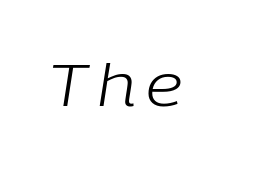
Q: Is the text bold? A: No.
Q: Is the text italic (slanted)? A: Yes, it leans right by about 9 degrees.
Q: Is the text underlined? A: No.
Q: Width (condensed, normal, or wide)? A: Normal.
Q: Stroke contrast? A: Low.
Q: x-height? A: Medium.
Q: Monospaced? A: No.
